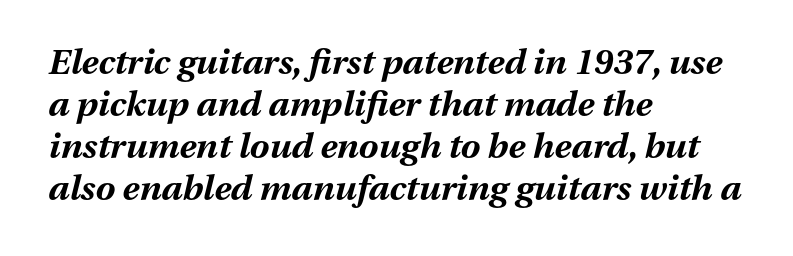
Q: Is the text bold? A: Yes.
Q: Is the text italic (slanted)? A: Yes, it leans right by about 13 degrees.
Q: Is the text underlined? A: No.
Q: How is the paragraph aligned? A: Left-aligned.
Q: Is the spacing between letters normal or unusually wide? A: Normal.
Q: Width (condensed, normal, or wide)? A: Normal.
Q: Stroke contrast? A: Medium.
Q: x-height? A: Medium.
Q: Monospaced? A: No.
